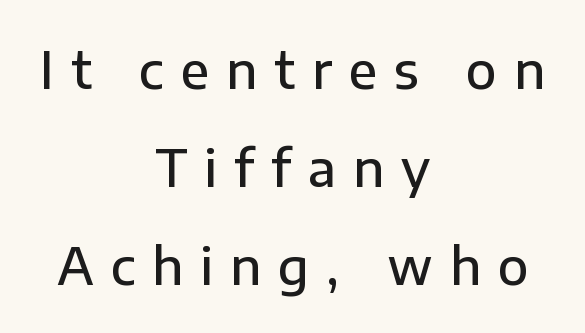
{"serif": "no", "italic": "no", "bold": "semi", "weight": "semibold", "width": "normal", "stroke_contrast": "low", "x_height": "medium", "monospaced": "no", "underline": "no", "align": "center", "line_spacing": "loose", "line_spacing_ratio": 1.96, "letter_spacing": "wide", "letter_spacing_em": 0.34, "glyph_px": 50}
